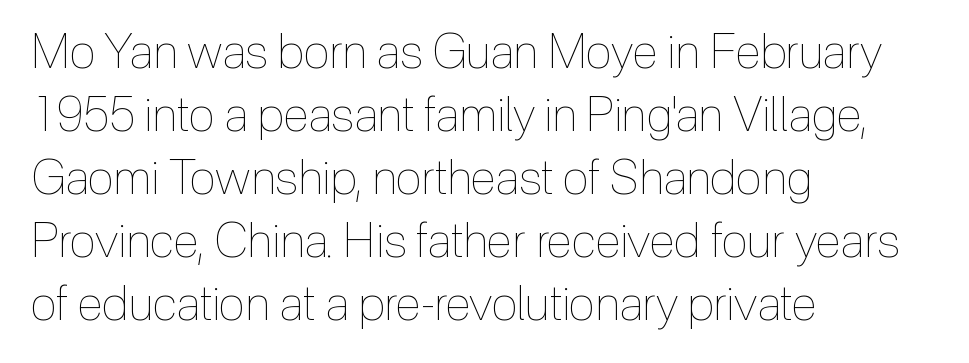
{"italic": "no", "bold": "no", "weight": "thin", "width": "condensed", "x_height": "medium", "monospaced": "no", "underline": "no", "align": "left", "line_spacing": "normal", "line_spacing_ratio": 1.31, "letter_spacing": "normal", "letter_spacing_em": 0.0, "glyph_px": 48}
